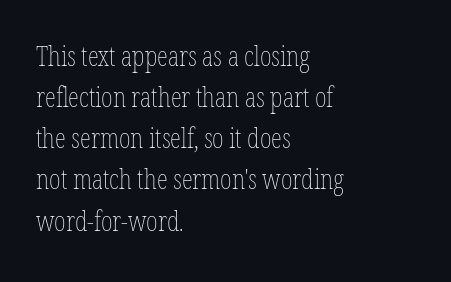
The image shows 28 px thin, condensed type, upright; set left-aligned, normal line spacing (1.47x), normal letter spacing, not underlined; low stroke contrast and a medium x-height.
